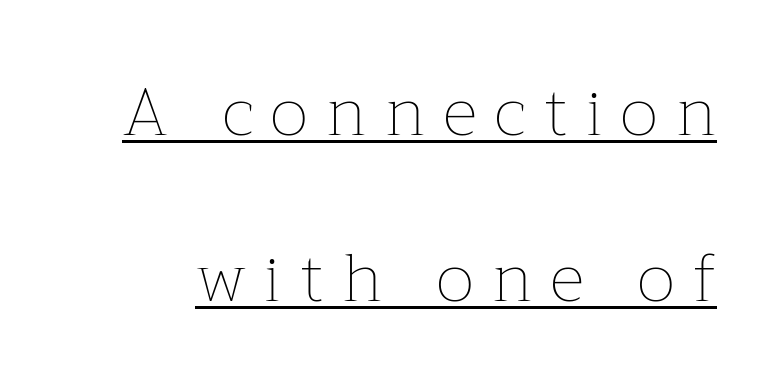
Q: Is the text bold? A: No.
Q: Is the text italic (slanted)? A: No, it is upright.
Q: Is the text underlined? A: Yes.
Q: Is the spacing between letters normal or unusually wide? A: Unusually wide.
Q: Is the spacing between lines tight, normal or loose? A: Loose.
Q: Width (condensed, normal, or wide)? A: Normal.
Q: Stroke contrast? A: Low.
Q: x-height? A: Medium.
Q: Monospaced? A: No.
